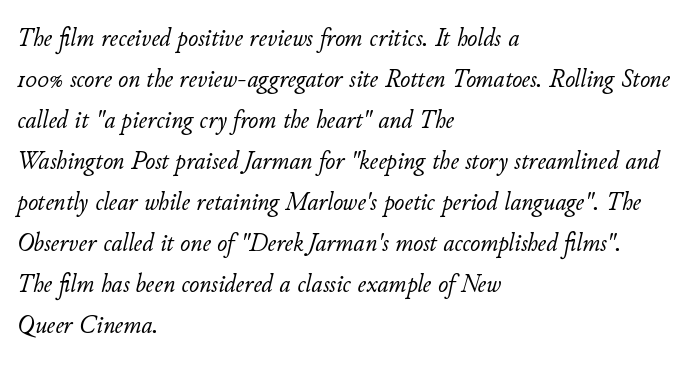
{"italic": "yes", "lean": "right", "slant_degrees": 11, "bold": "no", "underline": "no", "align": "left", "line_spacing": "normal", "line_spacing_ratio": 1.52, "letter_spacing": "normal", "letter_spacing_em": 0.0, "glyph_px": 27}
